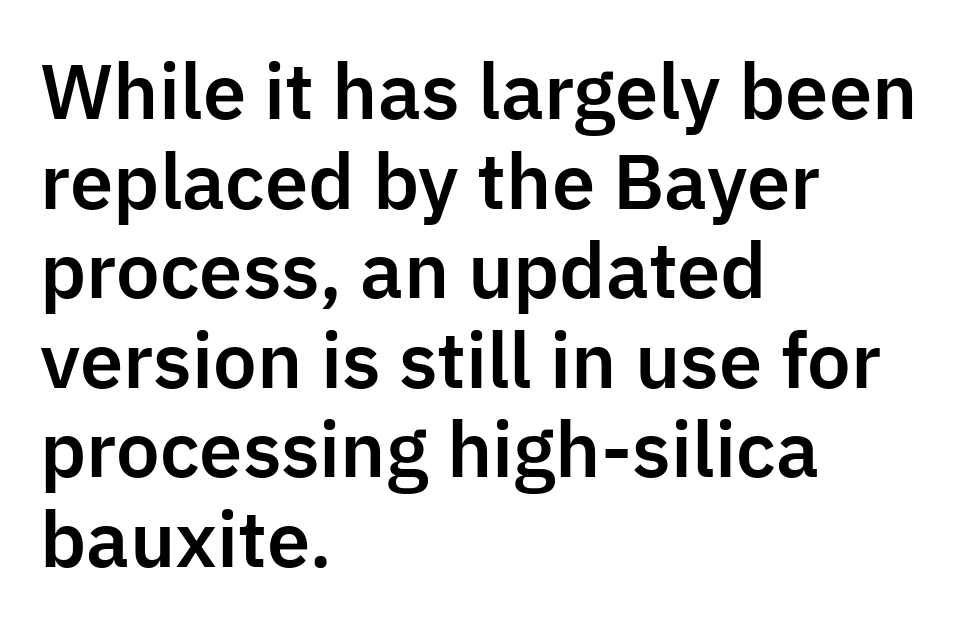
Q: Is the text italic (slanted)? A: No, it is upright.
Q: Is the typeface a serif or a sans-serif typeface? A: Sans-serif.
Q: Is the text underlined? A: No.
Q: How is the paragraph aligned? A: Left-aligned.
Q: Is the spacing between letters normal or unusually wide? A: Normal.
Q: Width (condensed, normal, or wide)? A: Normal.
Q: Stroke contrast? A: Low.
Q: x-height? A: Medium.
Q: Monospaced? A: No.
